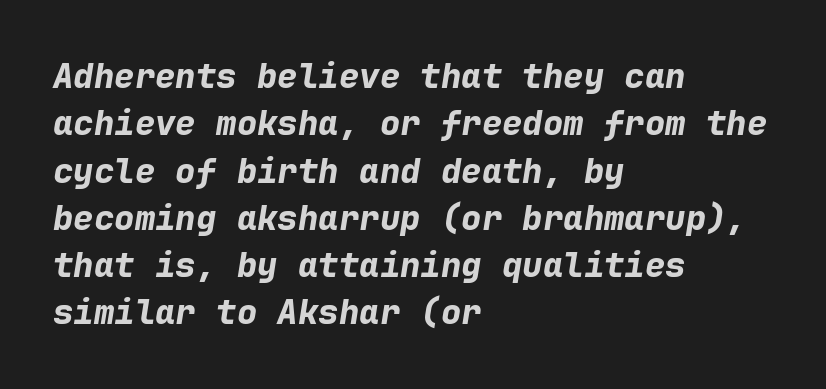
{"italic": "yes", "lean": "right", "slant_degrees": 9, "bold": "yes", "weight": "bold", "width": "normal", "stroke_contrast": "low", "x_height": "medium", "monospaced": "yes", "underline": "no", "align": "left", "line_spacing": "normal", "line_spacing_ratio": 1.39, "letter_spacing": "normal", "letter_spacing_em": 0.0, "glyph_px": 34}
